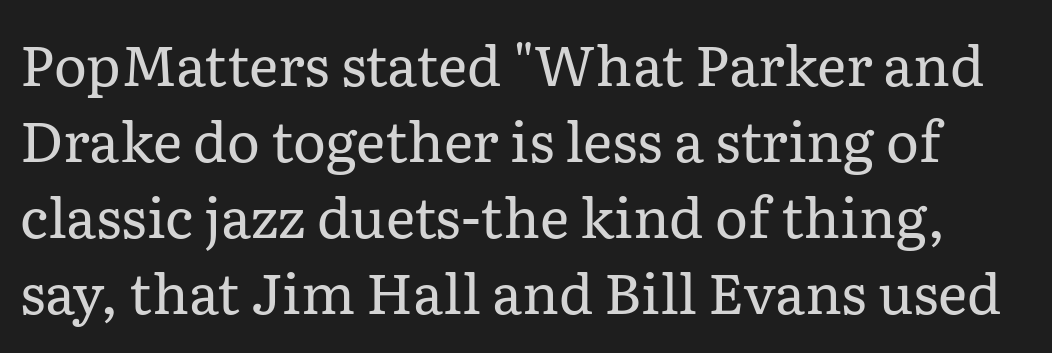
{"serif": "yes", "italic": "no", "bold": "no", "weight": "regular", "width": "normal", "stroke_contrast": "low", "x_height": "medium", "monospaced": "no", "underline": "no", "line_spacing": "normal", "line_spacing_ratio": 1.36, "letter_spacing": "normal", "letter_spacing_em": 0.0, "glyph_px": 56}
